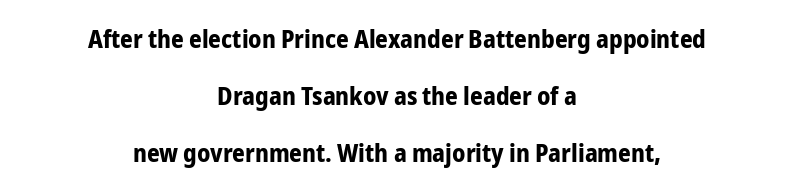
Q: Is the text bold? A: Yes.
Q: Is the text italic (slanted)? A: No, it is upright.
Q: Is the text underlined? A: No.
Q: How is the paragraph aligned? A: Centered.
Q: Is the spacing between letters normal or unusually wide? A: Normal.
Q: Is the spacing between lines tight, normal or loose? A: Loose.
